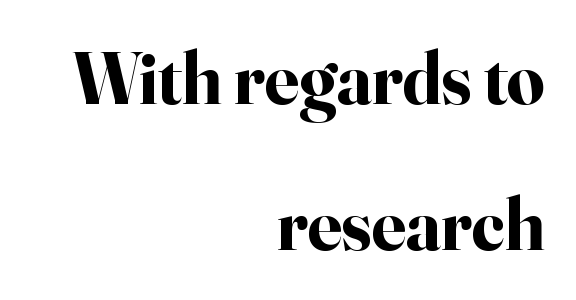
I'd call this a serif setting — the letters wear small feet. Right-aligned paragraph, ragged on the left. The area under the type is left untouched. The passage shown is emphatically bold.
